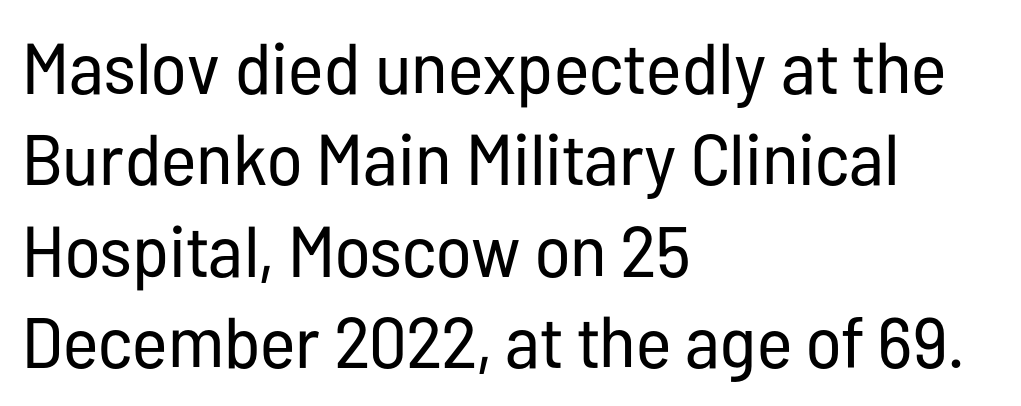
Q: Is the text bold? A: No.
Q: Is the text italic (slanted)? A: No, it is upright.
Q: Is the typeface a serif or a sans-serif typeface? A: Sans-serif.
Q: Is the text underlined? A: No.
Q: How is the paragraph aligned? A: Left-aligned.
Q: Is the spacing between letters normal or unusually wide? A: Normal.
Q: Is the spacing between lines tight, normal or loose? A: Normal.
Q: Width (condensed, normal, or wide)? A: Condensed.
Q: Stroke contrast? A: Low.
Q: x-height? A: Medium.
Q: Monospaced? A: No.
